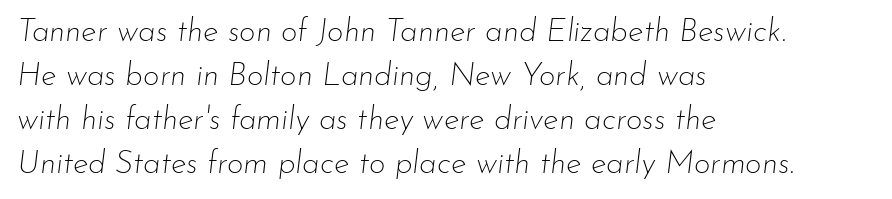
{"italic": "yes", "lean": "right", "slant_degrees": 7, "bold": "no", "weight": "thin", "width": "normal", "stroke_contrast": "low", "x_height": "small", "monospaced": "no", "underline": "no", "align": "left", "line_spacing": "normal", "line_spacing_ratio": 1.38, "letter_spacing": "normal", "letter_spacing_em": 0.0, "glyph_px": 32}
